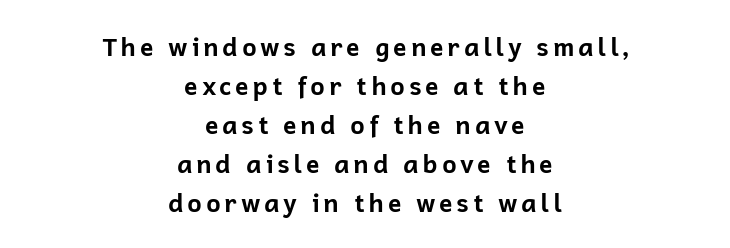
The sample has been set heavy, in full bold. Vertical spacing — default. Unmarked baselines from the first word to the last. The typesetter chose a symmetrical, centered arrangement here. This is the regular roman posture of the typeface.
